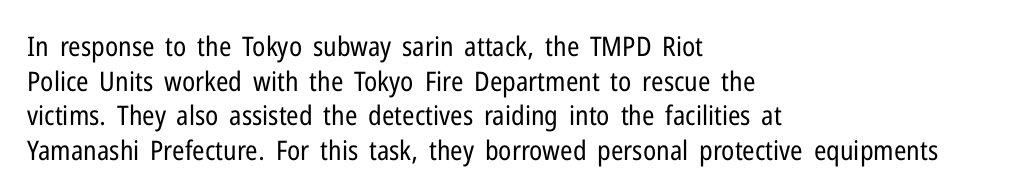
The block of text has a typical density, with ordinary space between rows. Which margin do the lines hug? The left one — the right edge is uneven. The space directly below the letters is spotless. This is the regular roman posture of the typeface. Does extra space separate the letters? No, they use regular spacing.
